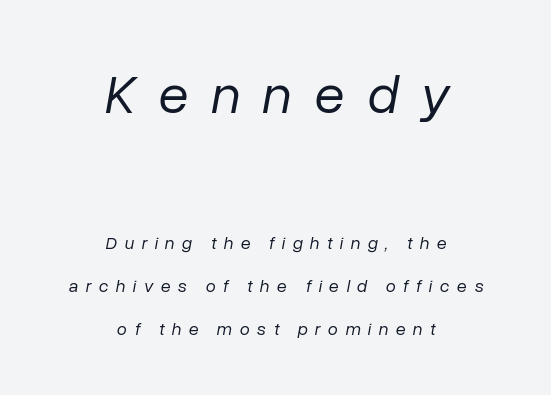
Is there much room between lines? Yes — plenty of vertical air separates them. Look at the tracking — it's clearly loosened, letters drifting apart. The typesetting does not lean heavy: it is not bold. This sample has the flowing, uneven cadence of proportional lettering. The face used here has a pronounced slope to its letters. The typesetter chose a symmetrical, centered arrangement here.
